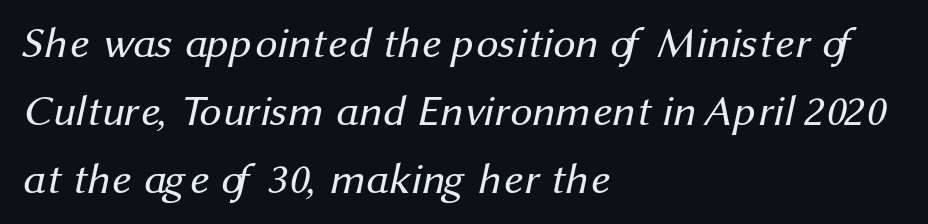
Students, note that the glyphs here touch the page at normal intervals. These lines are rendered in a variable-pitch font. These lines are composed in type without serifs. Weight: regular or lighter. The paragraph has a hard left edge and a soft right edge.
